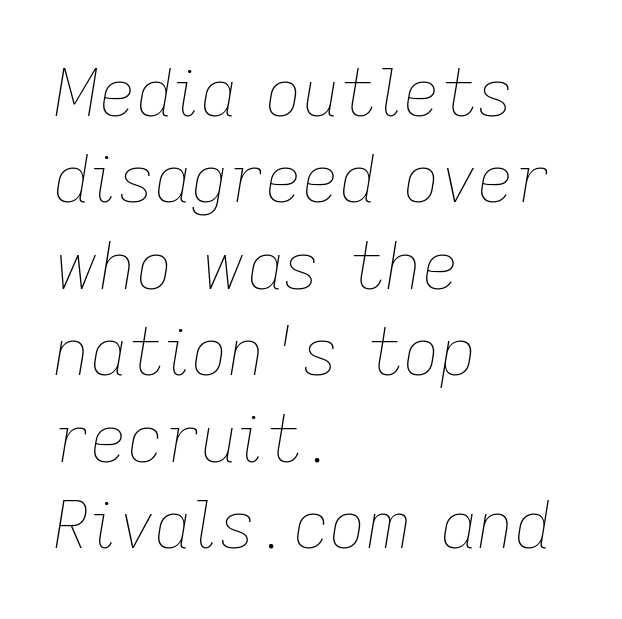
The passage is arranged the way most books set body copy — flush left. The tracking reads as untouched default to a designer's eye. Style check: oblique. The space beneath each line is pristine and unruled. The strokes are not fattened; the text isn't bold.
